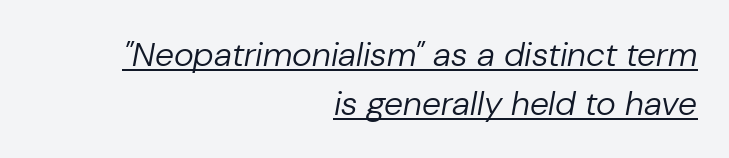
A baseline rule has been typeset under these characters. Observe the lean: these are italic letterforms. The letters advance in unequal steps, a hallmark of proportional type. Is this a heavy cut? Hardly; it is regular or lighter. Is the block centered? No — it sits flush against the right margin. The type is set solid horizontally, with unmodified tracking.
